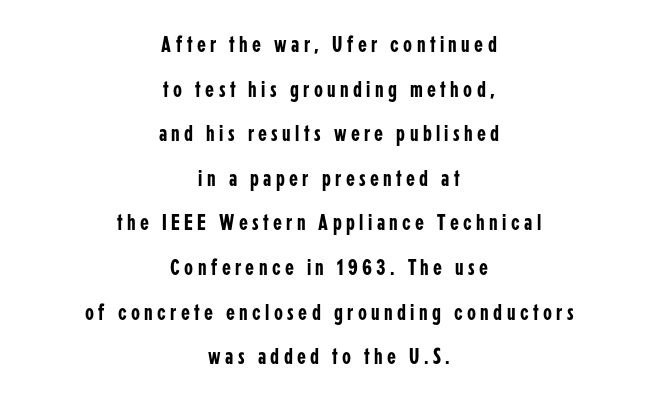
The axis of the letterforms is exactly vertical. The text block is weighted toward neither margin, spreading evenly from the middle. The vertical gap from one line to the next is large. The zone under the glyphs is completely vacant.
